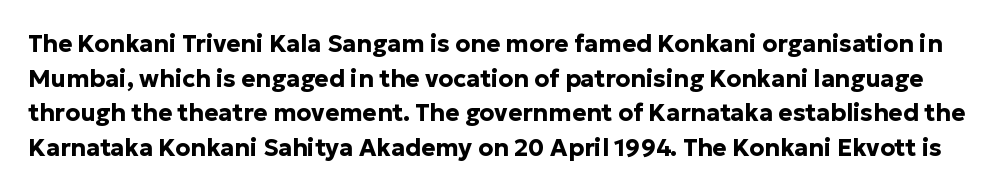
The image shows 24 px bold type, upright; set normal line spacing (1.44x), normal letter spacing, not underlined.
